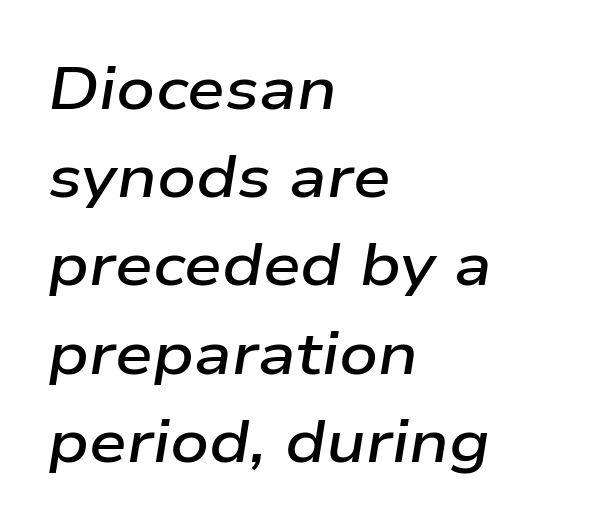
The image shows 60 px semibold, wide type, italic (leaning right); set left-aligned, normal line spacing (1.47x), normal letter spacing, not underlined; low stroke contrast and a medium x-height.
